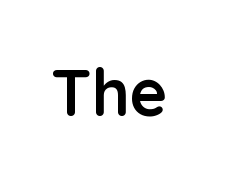
The image shows 65 px semibold sans-serif type, upright; set normal letter spacing, not underlined; low stroke contrast and a medium x-height.
